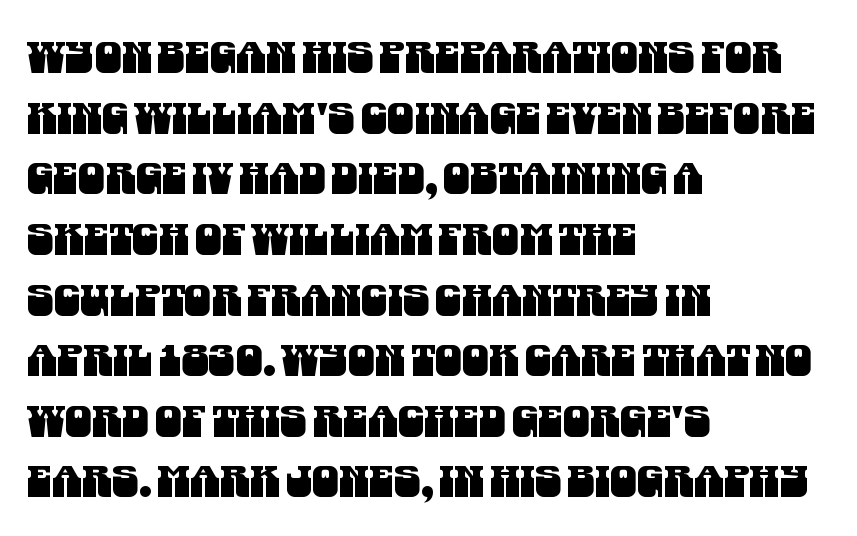
{"serif": "no", "width": "condensed", "stroke_contrast": "medium", "x_height": "large", "monospaced": "no", "underline": "no", "align": "left", "line_spacing": "normal", "line_spacing_ratio": 1.41, "letter_spacing": "normal", "letter_spacing_em": 0.0, "glyph_px": 43}
